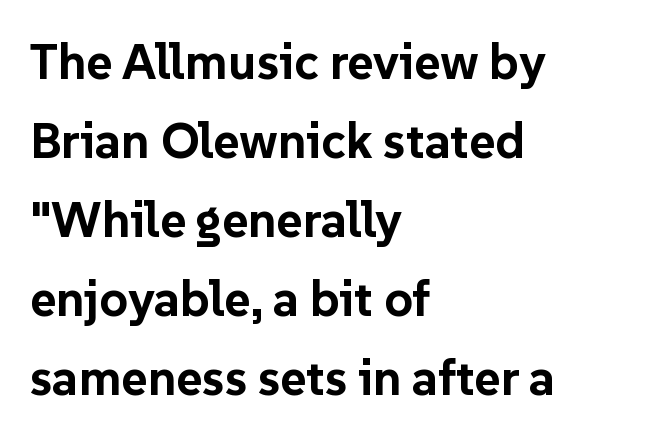
Q: Is the text bold? A: Yes.
Q: Is the text italic (slanted)? A: No, it is upright.
Q: Is the typeface a serif or a sans-serif typeface? A: Sans-serif.
Q: Is the text underlined? A: No.
Q: How is the paragraph aligned? A: Left-aligned.
Q: Is the spacing between letters normal or unusually wide? A: Normal.
Q: Is the spacing between lines tight, normal or loose? A: Normal.
Q: Width (condensed, normal, or wide)? A: Normal.
Q: Stroke contrast? A: Low.
Q: x-height? A: Medium.
Q: Monospaced? A: No.
